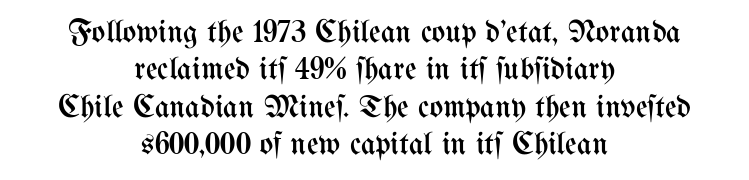
{"italic": "no", "bold": "no", "weight": "regular", "width": "condensed", "stroke_contrast": "medium", "x_height": "medium", "monospaced": "no", "underline": "no", "align": "center", "line_spacing_ratio": 1.17, "letter_spacing": "normal", "letter_spacing_em": 0.0, "glyph_px": 32}
